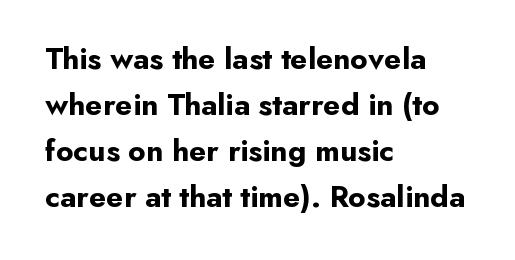
Q: Is the text bold? A: Yes.
Q: Is the text italic (slanted)? A: No, it is upright.
Q: Is the typeface a serif or a sans-serif typeface? A: Sans-serif.
Q: Is the text underlined? A: No.
Q: How is the paragraph aligned? A: Left-aligned.
Q: Is the spacing between letters normal or unusually wide? A: Normal.
Q: Is the spacing between lines tight, normal or loose? A: Normal.
Q: Width (condensed, normal, or wide)? A: Normal.
Q: Stroke contrast? A: Low.
Q: x-height? A: Small.
Q: Monospaced? A: No.
